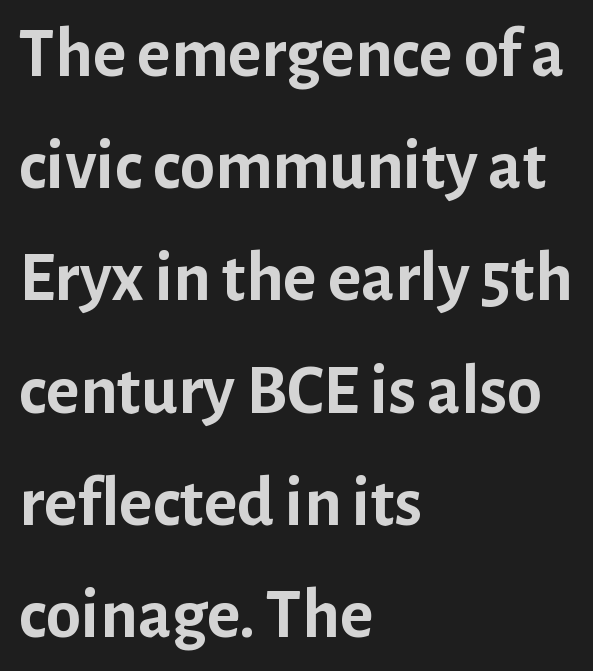
Q: Is the text bold? A: Yes.
Q: Is the text italic (slanted)? A: No, it is upright.
Q: Is the typeface a serif or a sans-serif typeface? A: Sans-serif.
Q: Is the text underlined? A: No.
Q: How is the paragraph aligned? A: Left-aligned.
Q: Is the spacing between letters normal or unusually wide? A: Normal.
Q: Is the spacing between lines tight, normal or loose? A: Normal.
Q: Width (condensed, normal, or wide)? A: Normal.
Q: Stroke contrast? A: Low.
Q: x-height? A: Medium.
Q: Monospaced? A: No.
